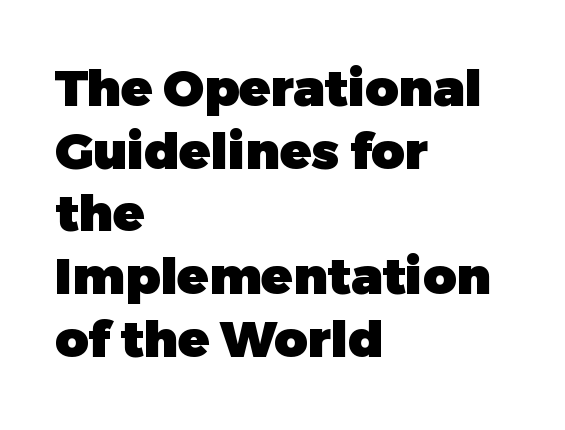
{"serif": "no", "italic": "no", "bold": "yes", "weight": "heavy", "width": "normal", "stroke_contrast": "low", "x_height": "medium", "monospaced": "no", "underline": "no", "align": "left", "line_spacing_ratio": 1.23, "letter_spacing": "normal", "letter_spacing_em": 0.0, "glyph_px": 51}
